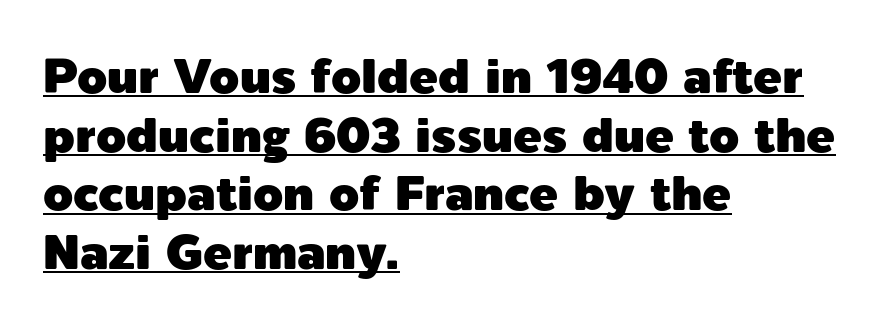
Q: Is the text italic (slanted)? A: No, it is upright.
Q: Is the typeface a serif or a sans-serif typeface? A: Sans-serif.
Q: Is the text underlined? A: Yes.
Q: How is the paragraph aligned? A: Left-aligned.
Q: Is the spacing between letters normal or unusually wide? A: Normal.
Q: Width (condensed, normal, or wide)? A: Normal.
Q: x-height? A: Medium.
Q: Monospaced? A: No.
